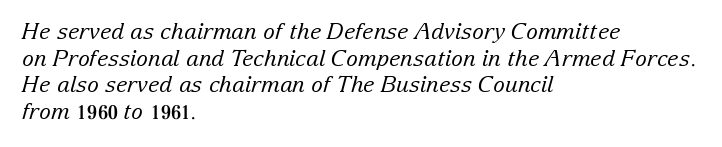
{"italic": "yes", "lean": "right", "slant_degrees": 15, "bold": "no", "underline": "no", "align": "left", "line_spacing_ratio": 1.21, "letter_spacing": "normal", "letter_spacing_em": 0.0, "glyph_px": 22}
